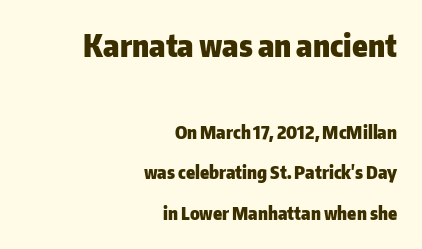
{"serif": "no", "italic": "no", "bold": "yes", "weight": "heavy", "width": "normal", "stroke_contrast": "low", "x_height": "medium", "monospaced": "no", "underline": "no", "align": "right", "line_spacing": "loose", "line_spacing_ratio": 2.25, "letter_spacing": "normal", "letter_spacing_em": 0.0, "larger_block": "first", "size_ratio": 1.72, "glyph_px": 31}
